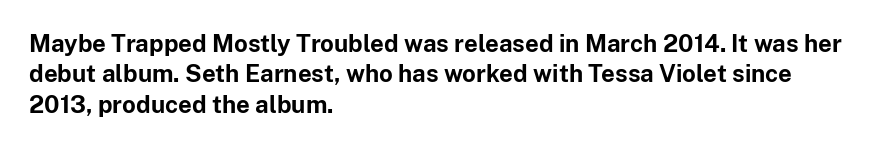
Q: Is the text bold? A: Yes.
Q: Is the text italic (slanted)? A: No, it is upright.
Q: Is the text underlined? A: No.
Q: How is the paragraph aligned? A: Left-aligned.
Q: Is the spacing between letters normal or unusually wide? A: Normal.
Q: Is the spacing between lines tight, normal or loose? A: Normal.
